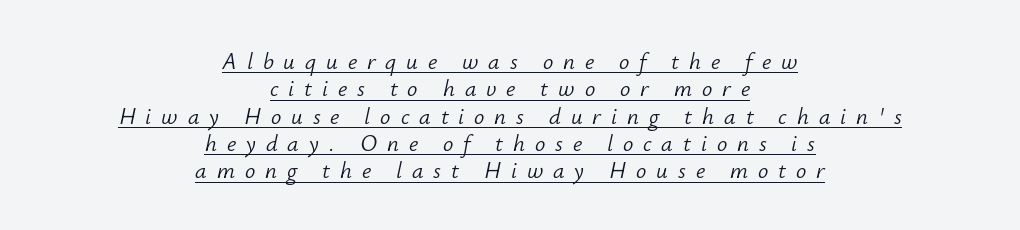
Q: Is the text bold? A: No.
Q: Is the text italic (slanted)? A: Yes, it leans right by about 12 degrees.
Q: Is the text underlined? A: Yes.
Q: How is the paragraph aligned? A: Centered.
Q: Is the spacing between letters normal or unusually wide? A: Unusually wide.
